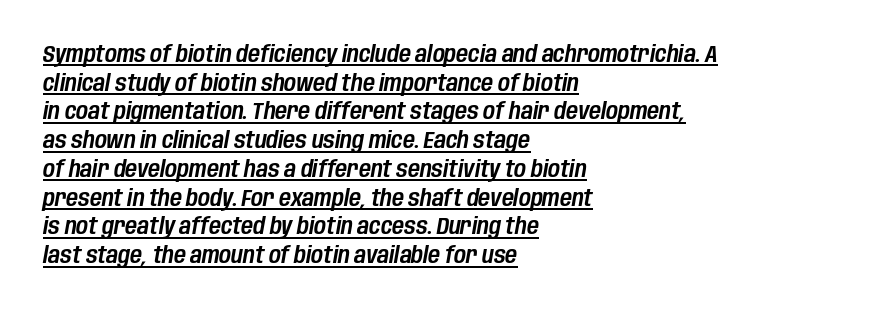
{"italic": "yes", "lean": "right", "slant_degrees": 10, "underline": "yes", "align": "left", "line_spacing": "normal", "line_spacing_ratio": 1.25, "letter_spacing": "normal", "letter_spacing_em": 0.0, "glyph_px": 23}
